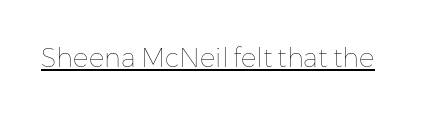
Q: Is the text bold? A: No.
Q: Is the text italic (slanted)? A: No, it is upright.
Q: Is the text underlined? A: Yes.
Q: Is the spacing between letters normal or unusually wide? A: Normal.
